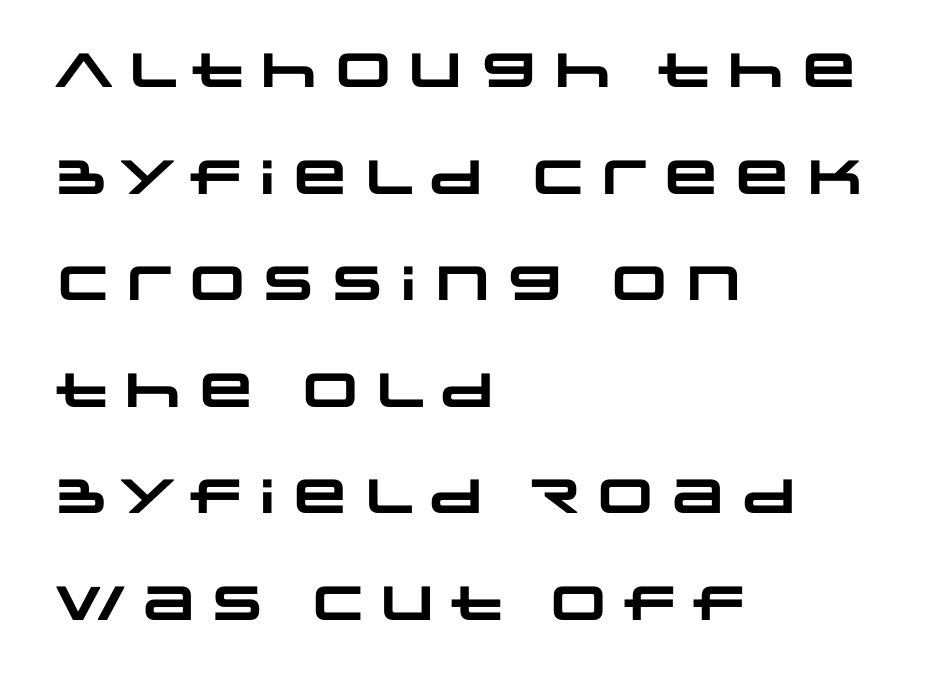
Q: Is the text bold? A: Yes.
Q: Is the typeface a serif or a sans-serif typeface? A: Sans-serif.
Q: Is the text underlined? A: No.
Q: How is the paragraph aligned? A: Left-aligned.
Q: Is the spacing between letters normal or unusually wide? A: Normal.
Q: Is the spacing between lines tight, normal or loose? A: Loose.
Q: Width (condensed, normal, or wide)? A: Wide.
Q: Stroke contrast? A: Low.
Q: x-height? A: Large.
Q: Monospaced? A: No.
